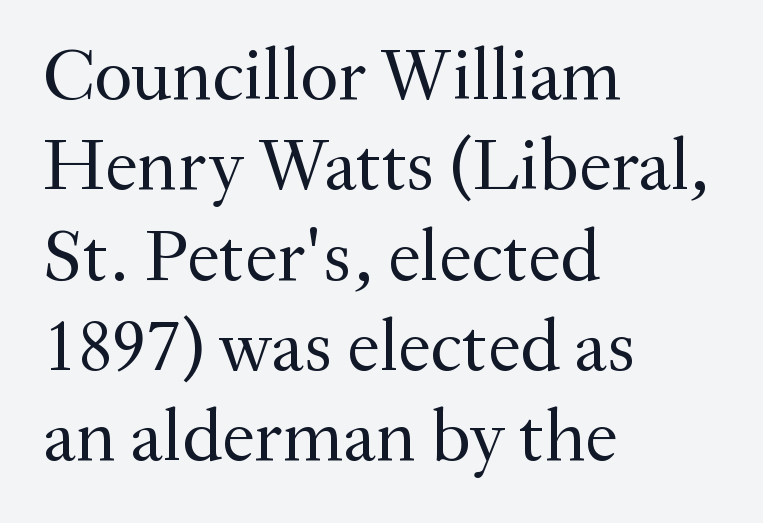
{"serif": "yes", "italic": "no", "bold": "no", "weight": "regular", "width": "normal", "stroke_contrast": "medium", "x_height": "small", "monospaced": "no", "underline": "no", "align": "left", "line_spacing_ratio": 1.22, "letter_spacing": "normal", "letter_spacing_em": 0.0, "glyph_px": 74}
